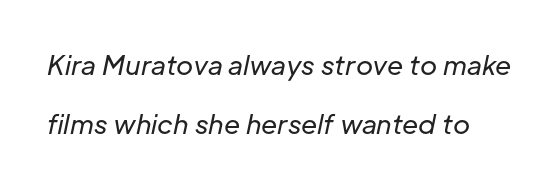
Q: Is the text bold? A: No.
Q: Is the text italic (slanted)? A: Yes, it leans right by about 12 degrees.
Q: Is the text underlined? A: No.
Q: Is the spacing between letters normal or unusually wide? A: Normal.
Q: Is the spacing between lines tight, normal or loose? A: Loose.
